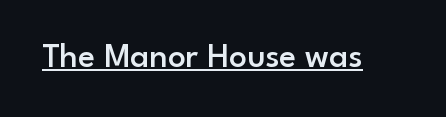
Q: Is the text bold? A: Semi-bold.
Q: Is the text italic (slanted)? A: No, it is upright.
Q: Is the typeface a serif or a sans-serif typeface? A: Sans-serif.
Q: Is the text underlined? A: Yes.
Q: Is the spacing between letters normal or unusually wide? A: Normal.
Q: Width (condensed, normal, or wide)? A: Normal.
Q: Stroke contrast? A: Low.
Q: x-height? A: Small.
Q: Monospaced? A: No.
